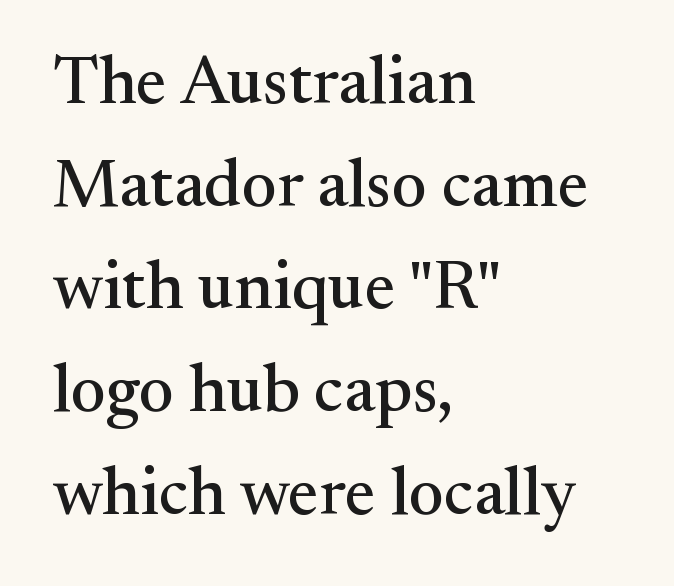
{"serif": "yes", "italic": "no", "width": "normal", "stroke_contrast": "medium", "x_height": "small", "monospaced": "no", "underline": "no", "align": "left", "line_spacing": "normal", "line_spacing_ratio": 1.51, "letter_spacing": "normal", "letter_spacing_em": 0.0, "glyph_px": 68}
